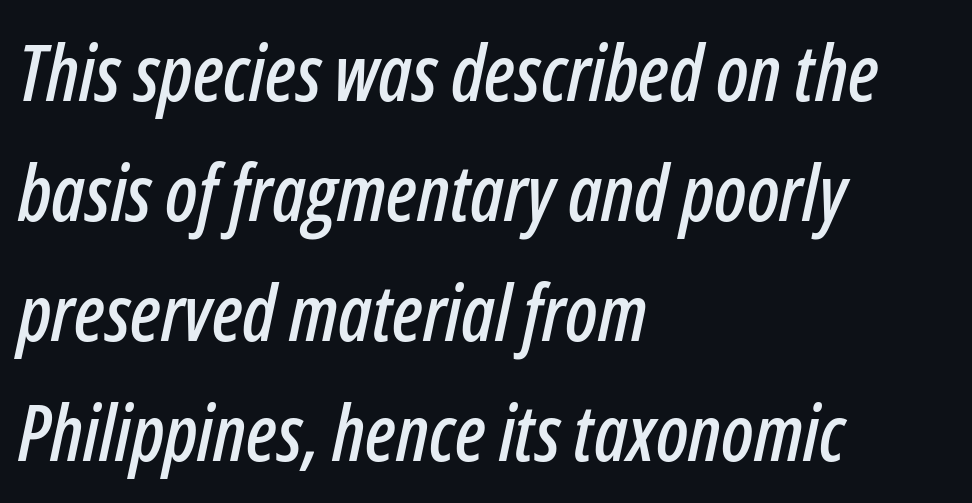
The image shows 77 px condensed type, italic (leaning right); set left-aligned, normal line spacing (1.56x), normal letter spacing, not underlined; low stroke contrast and a medium x-height.
